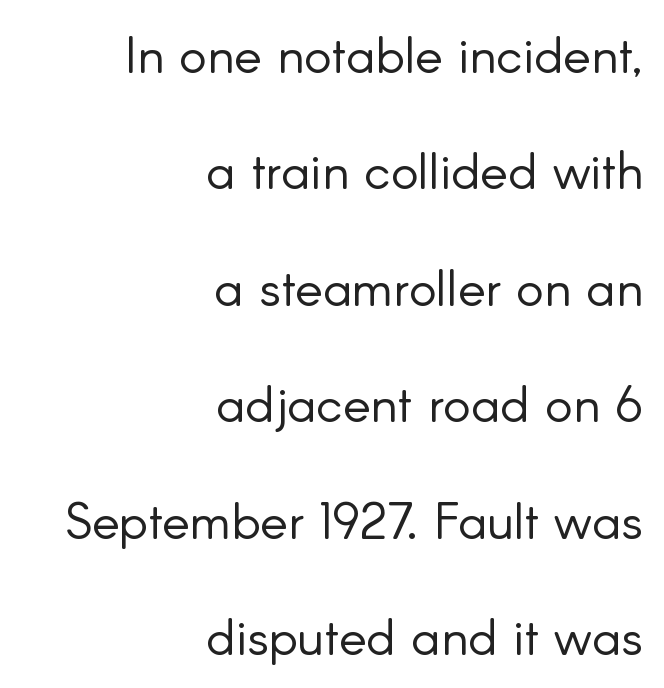
{"serif": "no", "italic": "no", "bold": "no", "weight": "light", "width": "normal", "stroke_contrast": "low", "x_height": "small", "monospaced": "no", "underline": "no", "align": "right", "line_spacing": "loose", "line_spacing_ratio": 2.24, "letter_spacing": "normal", "letter_spacing_em": 0.0, "glyph_px": 52}
